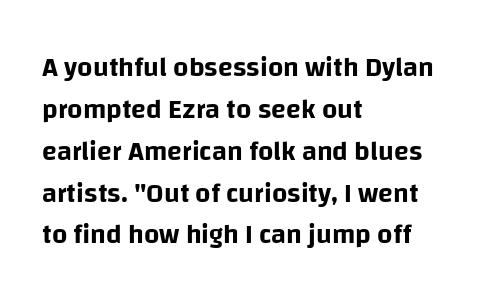
Q: Is the text italic (slanted)? A: No, it is upright.
Q: Is the text underlined? A: No.
Q: How is the paragraph aligned? A: Left-aligned.
Q: Is the spacing between letters normal or unusually wide? A: Normal.
Q: Is the spacing between lines tight, normal or loose? A: Normal.
